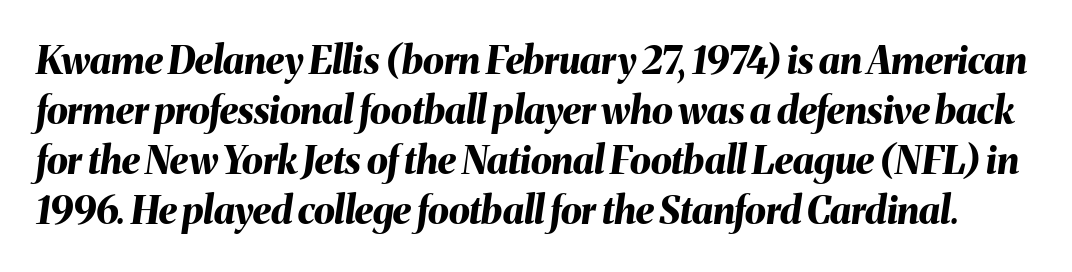
Q: Is the text bold? A: Yes.
Q: Is the text italic (slanted)? A: Yes, it leans right by about 8 degrees.
Q: Is the text underlined? A: No.
Q: Is the spacing between letters normal or unusually wide? A: Normal.
Q: Is the spacing between lines tight, normal or loose? A: Normal.
Q: Width (condensed, normal, or wide)? A: Normal.
Q: Stroke contrast? A: Medium.
Q: x-height? A: Medium.
Q: Monospaced? A: No.
